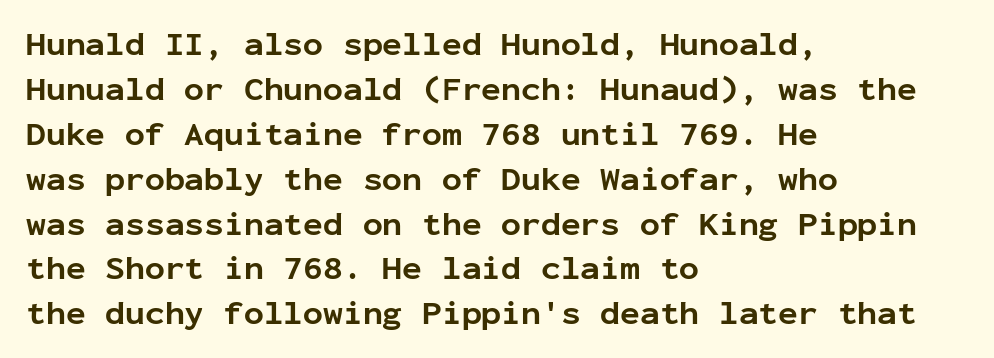
The image shows 33 px bold sans-serif type, upright, monospaced; set left-aligned, normal line spacing (1.36x), normal letter spacing, not underlined; low stroke contrast and a medium x-height.
